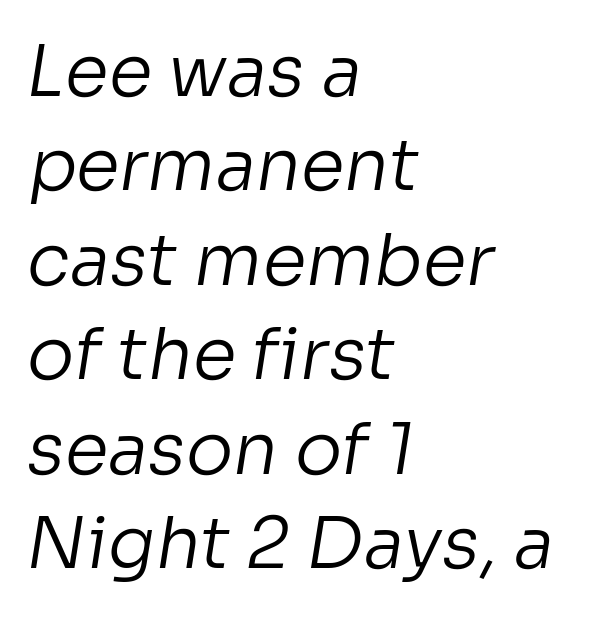
Q: Is the text bold? A: No.
Q: Is the typeface a serif or a sans-serif typeface? A: Sans-serif.
Q: Is the text underlined? A: No.
Q: How is the paragraph aligned? A: Left-aligned.
Q: Is the spacing between letters normal or unusually wide? A: Normal.
Q: Is the spacing between lines tight, normal or loose? A: Normal.
Q: Width (condensed, normal, or wide)? A: Normal.
Q: Stroke contrast? A: Low.
Q: x-height? A: Medium.
Q: Monospaced? A: No.
